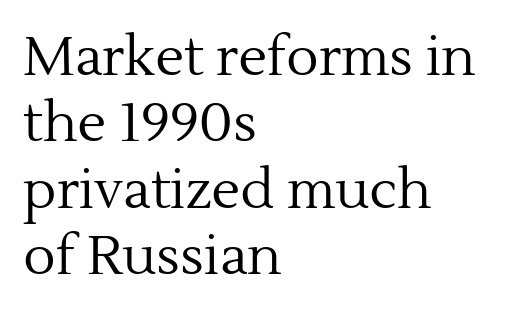
You could not count columns in this text — the font is proportionally spaced. Stroke mass is kept to a normal reading level or below. When letters stand straight like this, we call the style roman or upright. Any mark beneath the type? The region is blank. The rendering shows small feet on the letterforms — a serif design. In CSS terms this would be text-align: left.
